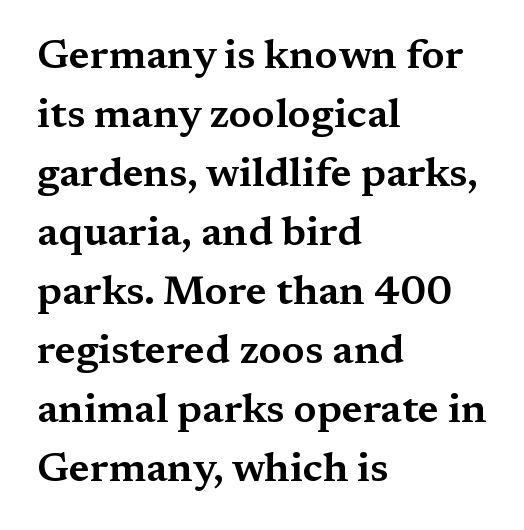
Q: Is the text italic (slanted)? A: No, it is upright.
Q: Is the typeface a serif or a sans-serif typeface? A: Serif.
Q: Is the text underlined? A: No.
Q: How is the paragraph aligned? A: Left-aligned.
Q: Is the spacing between letters normal or unusually wide? A: Normal.
Q: Is the spacing between lines tight, normal or loose? A: Normal.
Q: Width (condensed, normal, or wide)? A: Wide.
Q: Stroke contrast? A: Medium.
Q: x-height? A: Medium.
Q: Monospaced? A: No.
